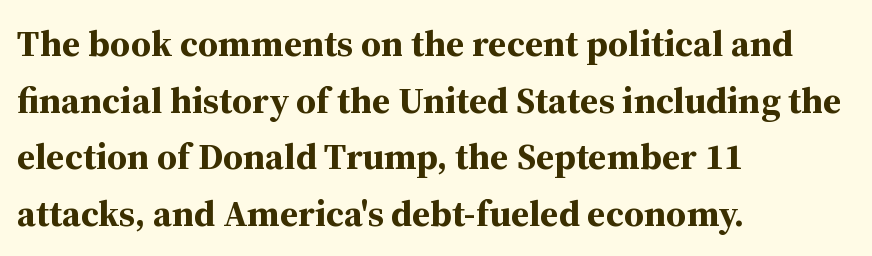
Looks like regular typesetting: each glyph gets only the width it needs. Which margin do the lines hug? The left one — the right edge is uneven. Check the space under the baseline: it is left empty. The text was rendered using a seriffed face with decorative stroke endings.
